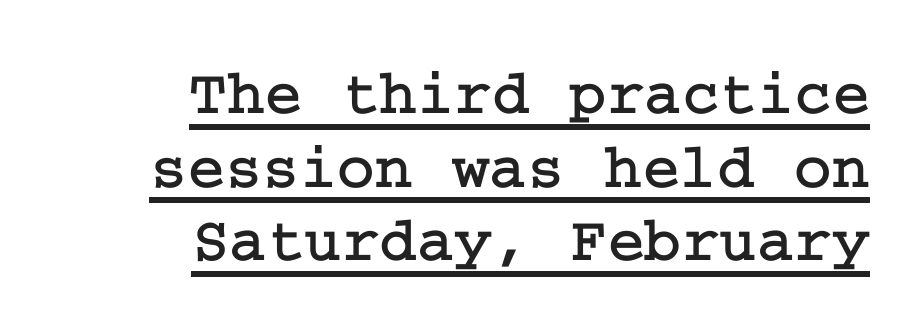
The image shows 64 px serif type, upright; set right-aligned, tight line spacing (1.15x), normal letter spacing, underlined; low stroke contrast and a medium x-height.
